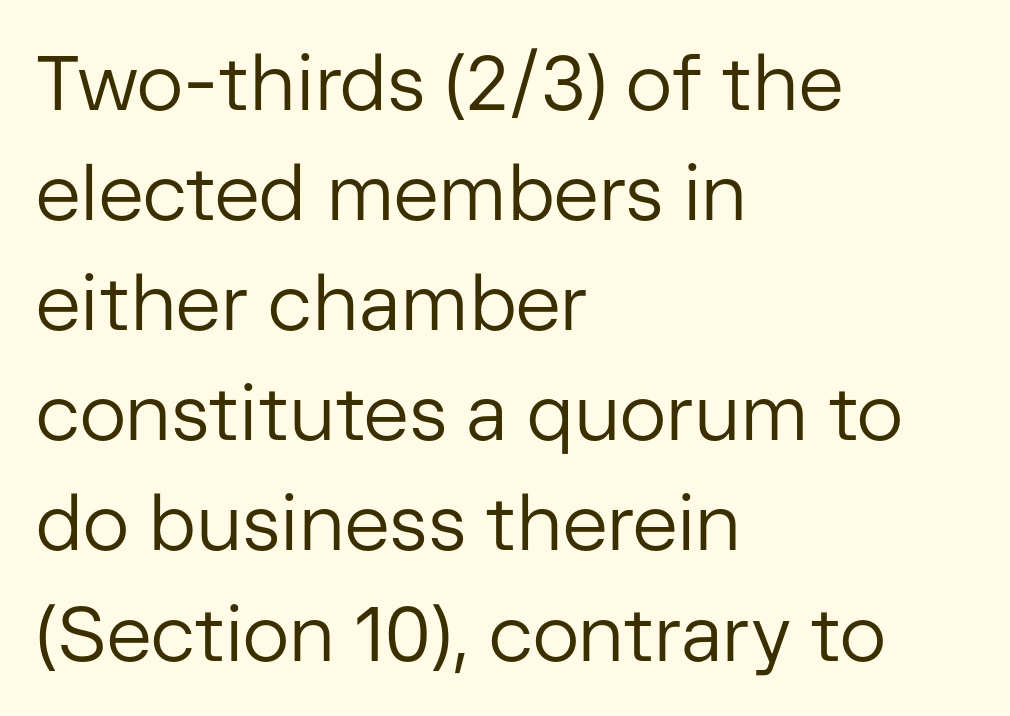
{"serif": "no", "italic": "no", "bold": "no", "weight": "regular", "width": "normal", "stroke_contrast": "low", "x_height": "medium", "monospaced": "no", "underline": "no", "align": "left", "line_spacing": "normal", "line_spacing_ratio": 1.43, "letter_spacing": "normal", "letter_spacing_em": 0.0, "glyph_px": 77}
